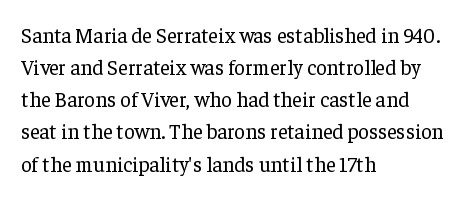
The image shows 21 px text type, upright; set left-aligned, normal line spacing (1.53x), normal letter spacing, not underlined.
